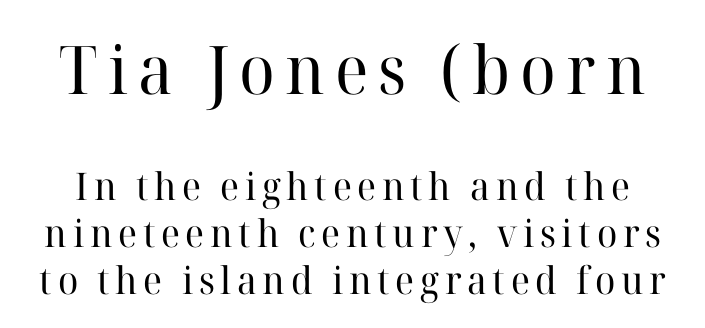
{"serif": "yes", "italic": "no", "bold": "no", "weight": "regular", "width": "normal", "stroke_contrast": "high", "x_height": "medium", "monospaced": "no", "underline": "no", "line_spacing_ratio": 1.24, "larger_block": "first", "size_ratio": 1.76, "glyph_px": 67}
